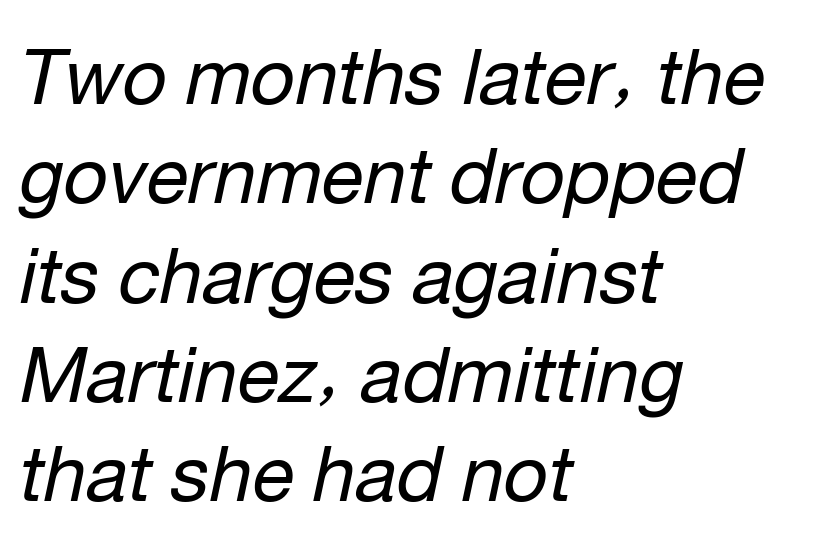
Q: Is the text bold? A: No.
Q: Is the text italic (slanted)? A: Yes, it leans right by about 12 degrees.
Q: Is the text underlined? A: No.
Q: How is the paragraph aligned? A: Left-aligned.
Q: Is the spacing between letters normal or unusually wide? A: Normal.
Q: Is the spacing between lines tight, normal or loose? A: Normal.
Q: Width (condensed, normal, or wide)? A: Normal.
Q: Stroke contrast? A: Low.
Q: x-height? A: Medium.
Q: Monospaced? A: No.
